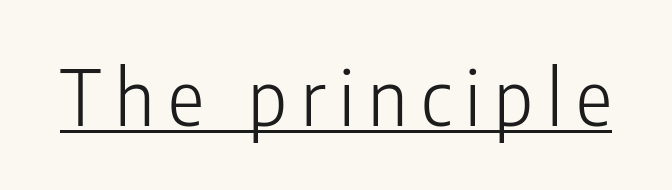
Q: Is the text bold? A: No.
Q: Is the text italic (slanted)? A: No, it is upright.
Q: Is the typeface a serif or a sans-serif typeface? A: Sans-serif.
Q: Is the text underlined? A: Yes.
Q: Width (condensed, normal, or wide)? A: Condensed.
Q: Stroke contrast? A: Low.
Q: x-height? A: Medium.
Q: Monospaced? A: No.
